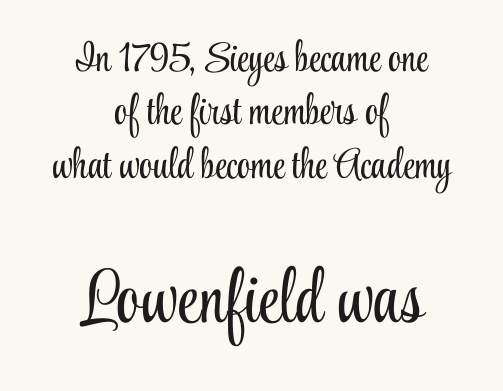
Heaviness? Minimal to ordinary, like unemphasized prose. Do the characters align in a grid? No, the font is proportional. Examine the stroke ends and you'll spot serifs. Each new line begins a customary step beneath the previous one.
